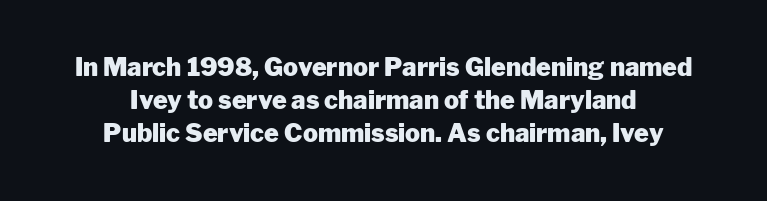
{"italic": "no", "bold": "yes", "underline": "no", "align": "center", "line_spacing": "normal", "line_spacing_ratio": 1.33, "letter_spacing": "normal", "letter_spacing_em": 0.0, "glyph_px": 25}
